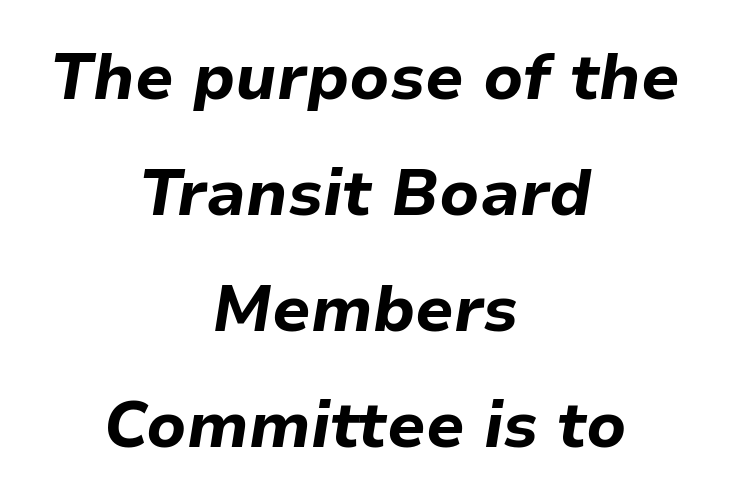
{"italic": "yes", "lean": "right", "slant_degrees": 9, "bold": "yes", "weight": "bold", "width": "normal", "stroke_contrast": "low", "x_height": "medium", "monospaced": "no", "underline": "no", "align": "center", "line_spacing_ratio": 1.81, "letter_spacing": "normal", "letter_spacing_em": 0.0, "glyph_px": 64}
